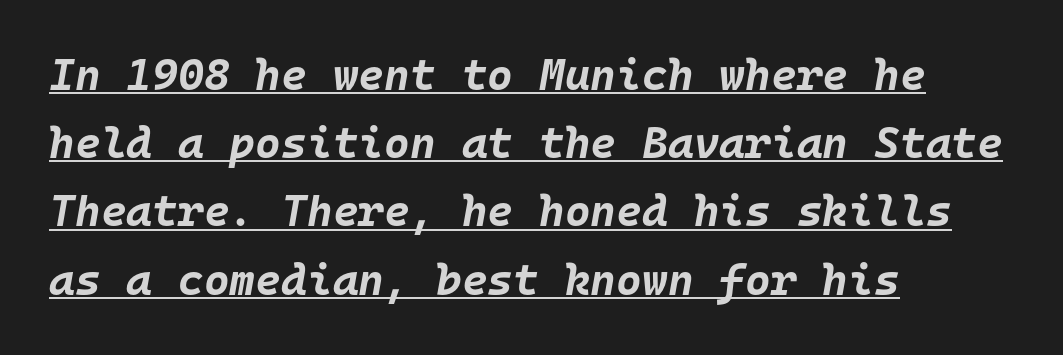
The image shows 44 px bold type, italic (leaning right), monospaced; set left-aligned, normal line spacing (1.55x), normal letter spacing, underlined; low stroke contrast and a large x-height.
